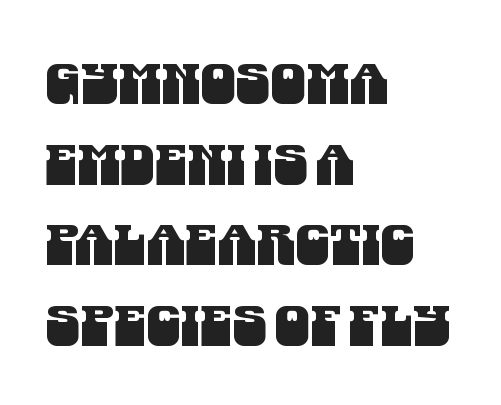
The image shows 56 px condensed sans-serif type; set left-aligned, normal line spacing (1.44x), normal letter spacing, not underlined; medium stroke contrast and a large x-height.
